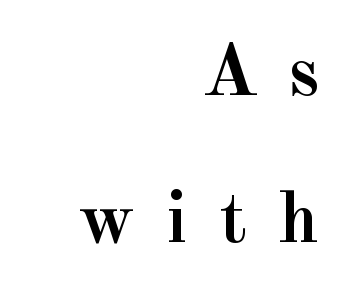
The image shows 73 px semibold serif type, upright; set right-aligned, loose line spacing (2.02x), unusually wide letter spacing (+0.42 em), not underlined; a small x-height.
